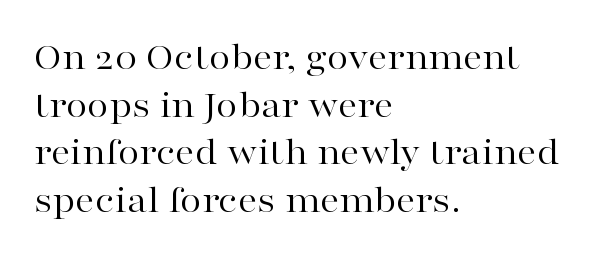
{"serif": "yes", "italic": "no", "bold": "no", "weight": "regular", "width": "wide", "stroke_contrast": "high", "x_height": "medium", "monospaced": "no", "underline": "no", "align": "left", "line_spacing_ratio": 1.22, "letter_spacing": "normal", "letter_spacing_em": 0.0, "glyph_px": 39}
